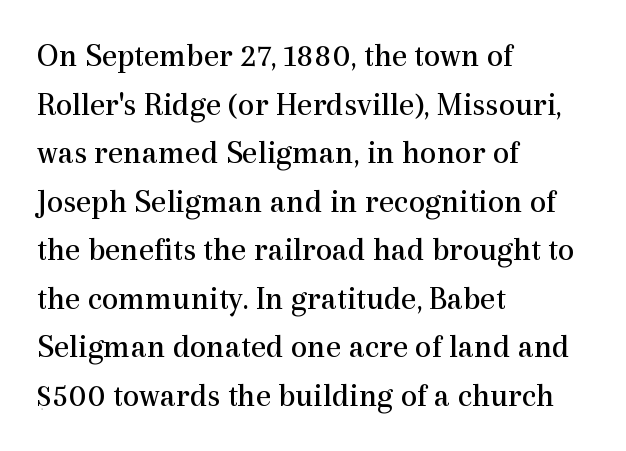
Bold? No — there's no thickening of the strokes. These lines are rendered in a variable-pitch font. Each line starts at the same left margin while the right side varies. This rendering leaves character spacing at its baseline value. The baseline area is clear. Notice how descenders clear the ascenders below comfortably — that's standard leading.
